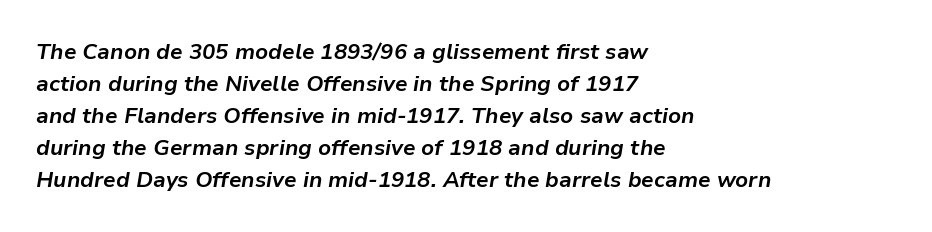
The image shows 22 px bold type, italic (leaning right); set left-aligned, normal line spacing (1.46x), normal letter spacing, not underlined.
